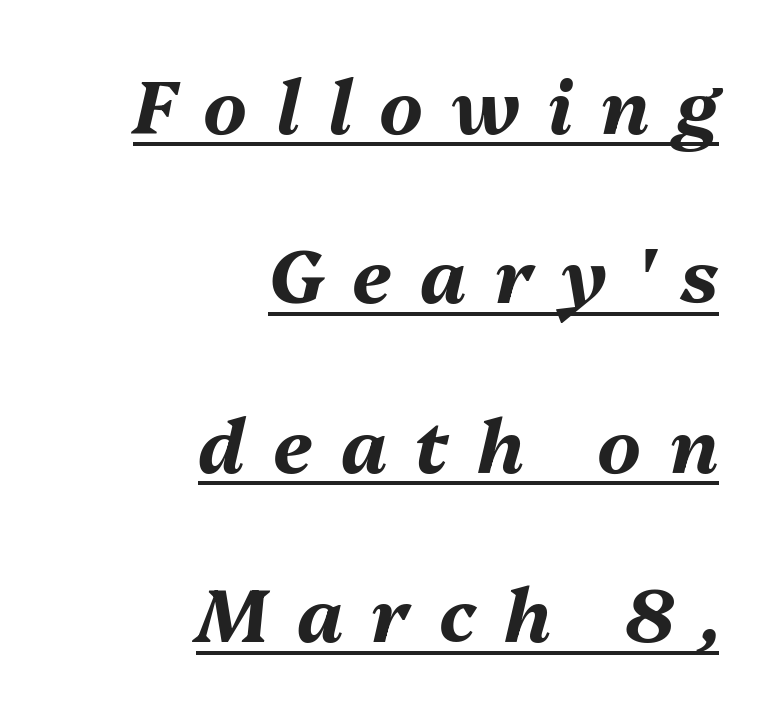
The image shows 74 px bold type, italic (leaning right); set right-aligned, loose line spacing (2.29x), unusually wide letter spacing (+0.38 em), underlined; medium stroke contrast and a medium x-height.
